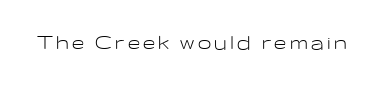
Q: Is the text bold? A: No.
Q: Is the text italic (slanted)? A: No, it is upright.
Q: Is the text underlined? A: No.
